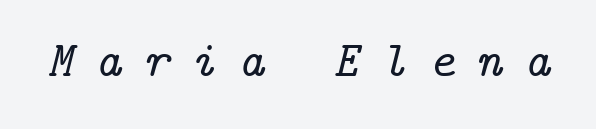
Q: Is the text italic (slanted)? A: Yes, it leans right by about 14 degrees.
Q: Is the typeface a serif or a sans-serif typeface? A: Serif.
Q: Is the text underlined? A: No.
Q: Is the spacing between letters normal or unusually wide? A: Unusually wide.
Q: Width (condensed, normal, or wide)? A: Normal.
Q: Stroke contrast? A: Low.
Q: x-height? A: Medium.
